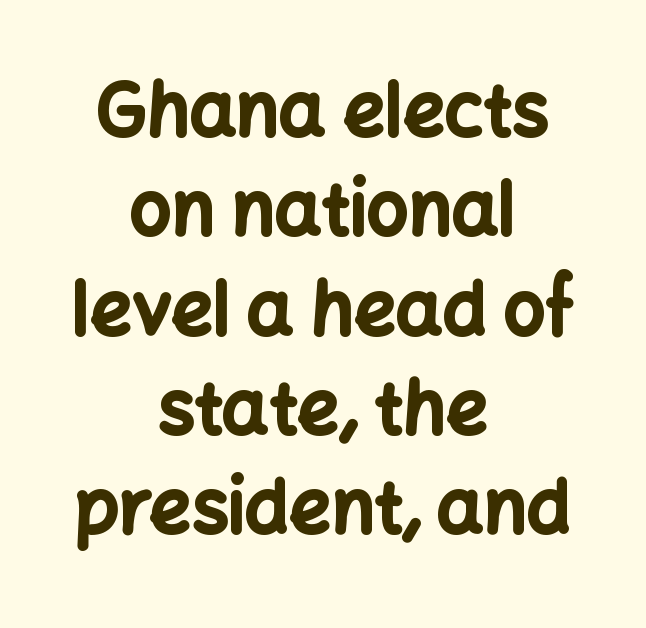
{"serif": "no", "italic": "no", "bold": "yes", "weight": "bold", "width": "normal", "stroke_contrast": "low", "x_height": "medium", "monospaced": "no", "underline": "no", "align": "center", "line_spacing": "normal", "line_spacing_ratio": 1.36, "letter_spacing": "normal", "letter_spacing_em": 0.0, "glyph_px": 73}
